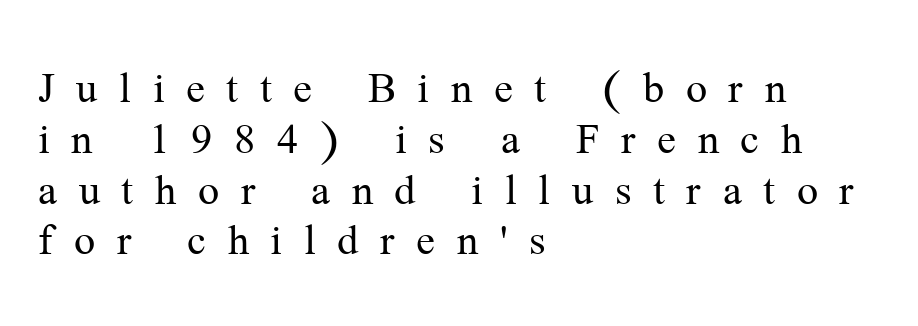
The image shows 47 px regular-weight serif type, upright; set left-aligned, tight line spacing (1.08x), unusually wide letter spacing (+0.46 em), not underlined; medium stroke contrast and a medium x-height.
